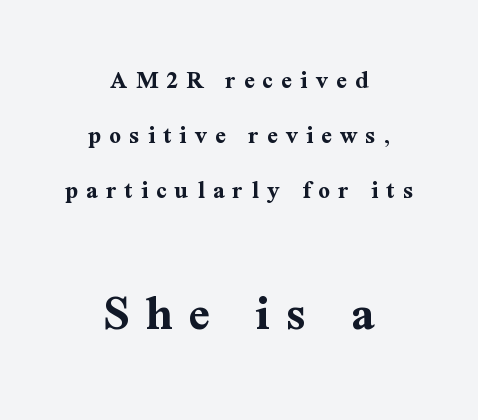
{"serif": "yes", "italic": "no", "bold": "yes", "weight": "bold", "width": "normal", "stroke_contrast": "medium", "x_height": "medium", "monospaced": "no", "underline": "no", "align": "center", "line_spacing": "loose", "line_spacing_ratio": 2.11, "letter_spacing": "wide", "letter_spacing_em": 0.31, "larger_block": "second", "size_ratio": 2.0, "glyph_px": 52}
